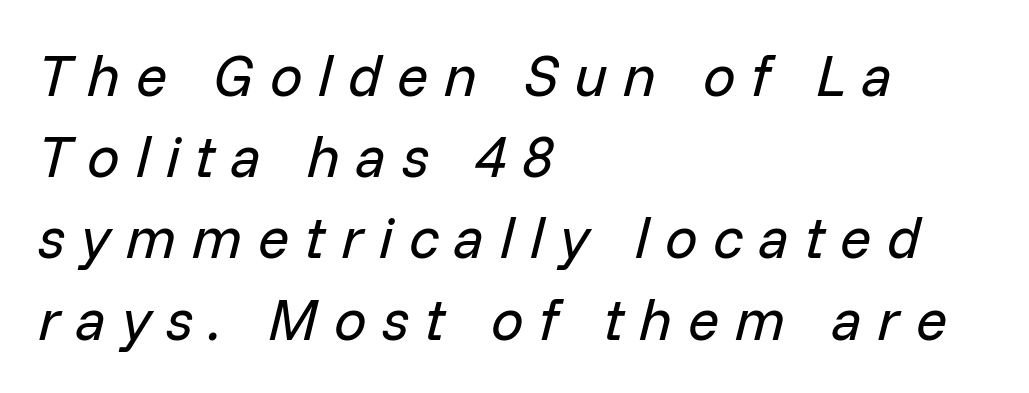
{"italic": "yes", "lean": "right", "slant_degrees": 14, "bold": "no", "weight": "regular", "width": "normal", "stroke_contrast": "low", "x_height": "medium", "monospaced": "no", "underline": "no", "align": "left", "line_spacing": "normal", "line_spacing_ratio": 1.4, "letter_spacing": "wide", "letter_spacing_em": 0.27, "glyph_px": 58}
